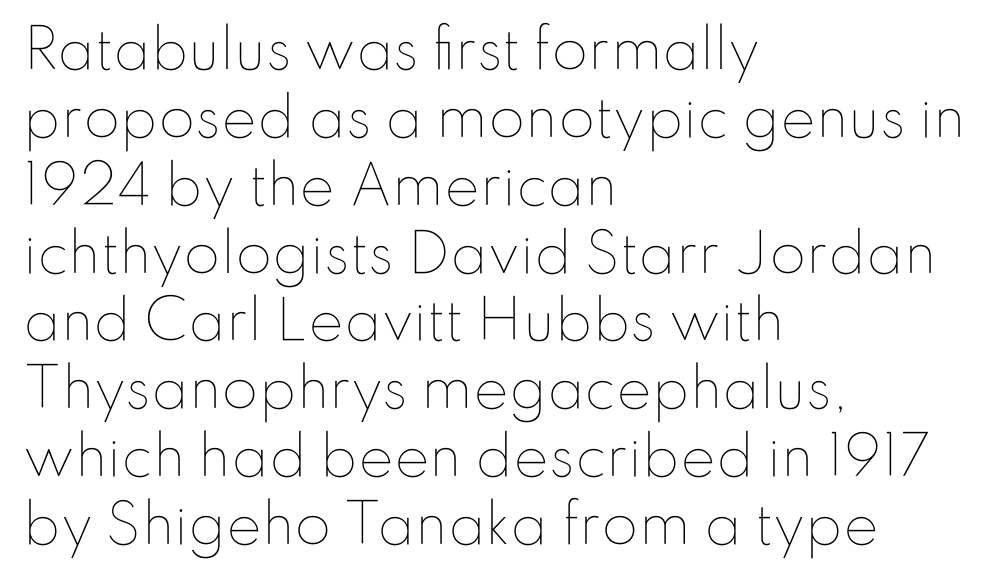
The image shows 53 px thin type, upright; set left-aligned, normal line spacing (1.28x), normal letter spacing, not underlined; low stroke contrast and a small x-height.
